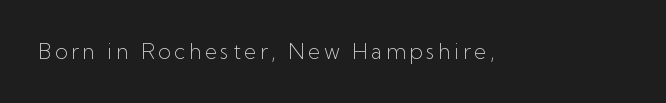
Nope, not italic — everything's standing straight. Weight: regular or lighter. This rendering features lettering with no underline.
